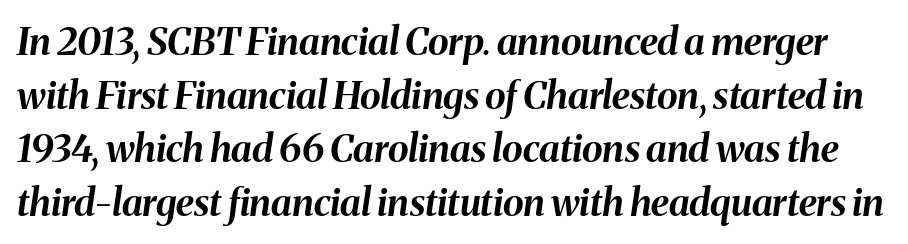
{"italic": "yes", "lean": "right", "slant_degrees": 8, "bold": "yes", "weight": "bold", "width": "normal", "stroke_contrast": "medium", "x_height": "medium", "monospaced": "no", "underline": "no", "line_spacing": "normal", "line_spacing_ratio": 1.41, "letter_spacing": "normal", "letter_spacing_em": 0.0, "glyph_px": 38}
